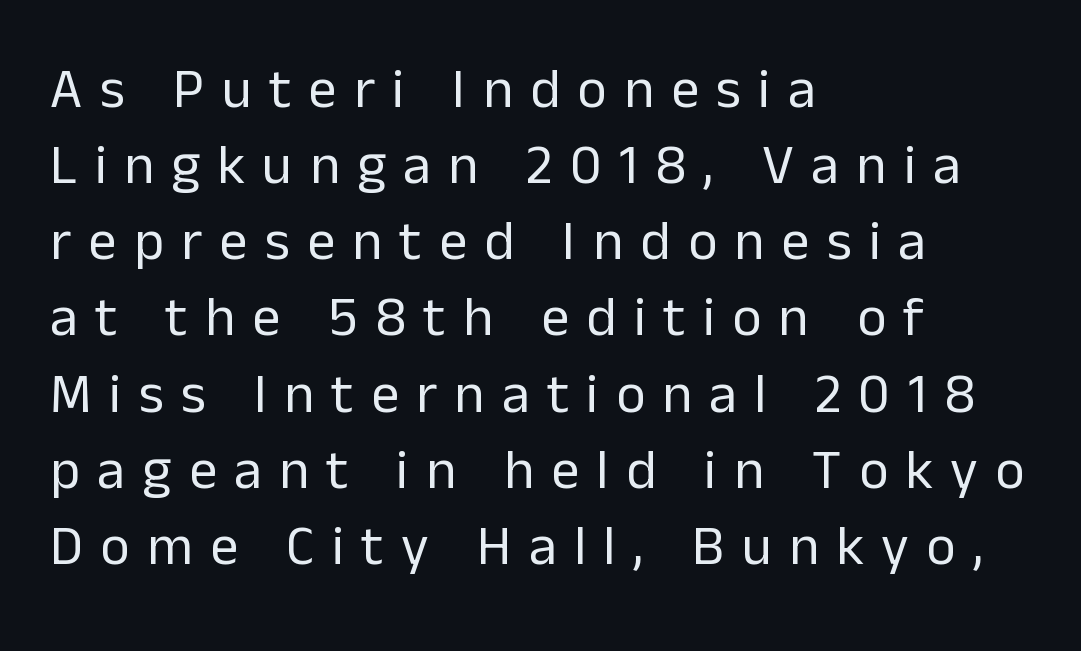
{"serif": "no", "italic": "no", "bold": "no", "weight": "regular", "width": "normal", "stroke_contrast": "low", "x_height": "medium", "monospaced": "no", "underline": "no", "align": "left", "line_spacing": "normal", "line_spacing_ratio": 1.36, "letter_spacing": "wide", "letter_spacing_em": 0.31, "glyph_px": 56}
